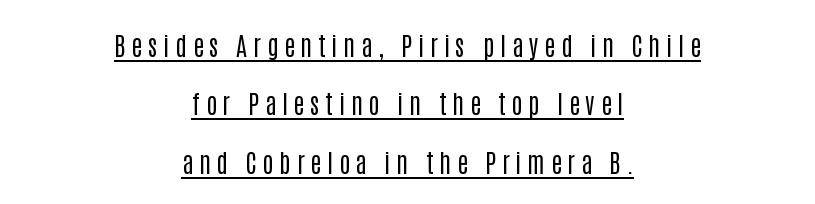
Q: Is the text bold? A: No.
Q: Is the text italic (slanted)? A: No, it is upright.
Q: Is the text underlined? A: Yes.
Q: How is the paragraph aligned? A: Centered.
Q: Is the spacing between letters normal or unusually wide? A: Unusually wide.
Q: Is the spacing between lines tight, normal or loose? A: Loose.
